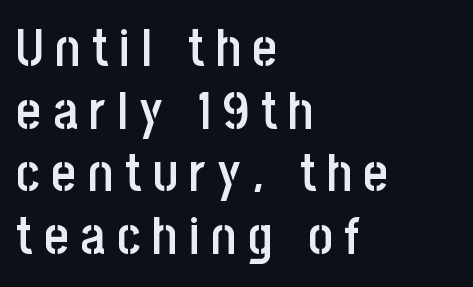
The image shows 53 px semibold, condensed sans-serif type, upright; set left-aligned, line spacing 1.18x, unusually wide letter spacing (+0.22 em), not underlined; low stroke contrast and a large x-height.
